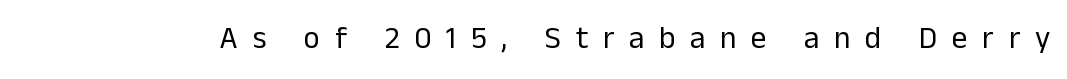
Q: Is the text bold? A: No.
Q: Is the text italic (slanted)? A: No, it is upright.
Q: Is the typeface a serif or a sans-serif typeface? A: Sans-serif.
Q: Is the text underlined? A: No.
Q: Is the spacing between letters normal or unusually wide? A: Unusually wide.
Q: Width (condensed, normal, or wide)? A: Normal.
Q: Stroke contrast? A: Low.
Q: x-height? A: Medium.
Q: Monospaced? A: No.
